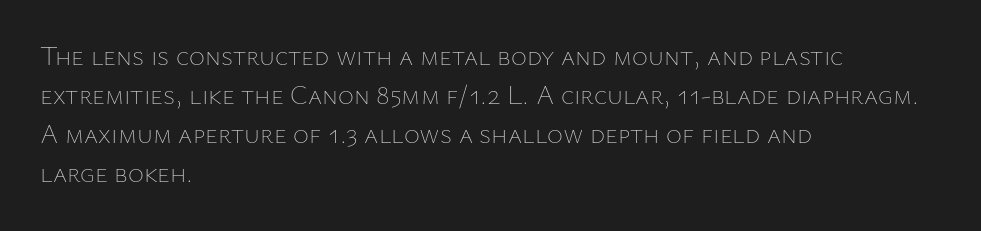
Default kerning and tracking; the words read as compact shapes. No heavy texture on the line: the type isn't bold. A roman cut, with each character standing at attention. Notice how the passage keeps a crisp vertical edge on the left only. Bare-footed words on every line.
